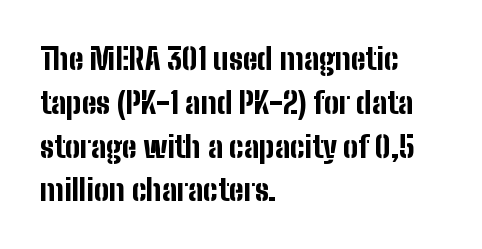
Q: Is the text bold? A: Yes.
Q: Is the text italic (slanted)? A: No, it is upright.
Q: Is the typeface a serif or a sans-serif typeface? A: Sans-serif.
Q: Is the text underlined? A: No.
Q: How is the paragraph aligned? A: Left-aligned.
Q: Is the spacing between letters normal or unusually wide? A: Normal.
Q: Is the spacing between lines tight, normal or loose? A: Normal.
Q: Width (condensed, normal, or wide)? A: Condensed.
Q: Stroke contrast? A: Low.
Q: x-height? A: Medium.
Q: Monospaced? A: No.
